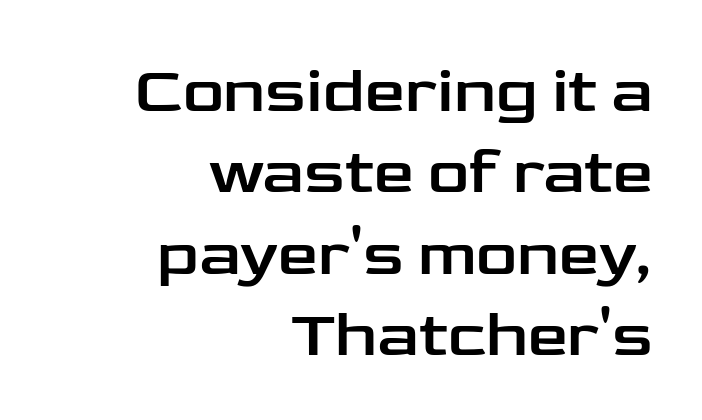
{"serif": "no", "italic": "no", "width": "wide", "stroke_contrast": "low", "x_height": "medium", "monospaced": "no", "underline": "no", "align": "right", "line_spacing": "normal", "line_spacing_ratio": 1.27, "letter_spacing": "normal", "letter_spacing_em": 0.0, "glyph_px": 64}
